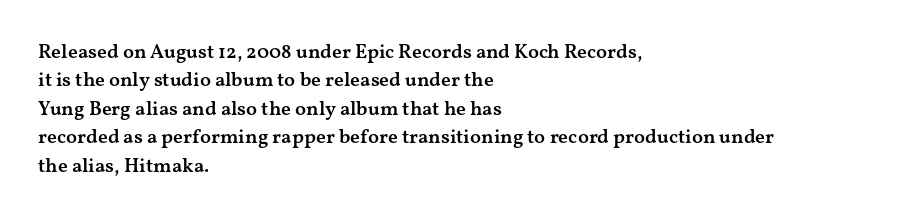
Q: Is the text bold? A: Semi-bold.
Q: Is the text italic (slanted)? A: No, it is upright.
Q: Is the text underlined? A: No.
Q: How is the paragraph aligned? A: Left-aligned.
Q: Is the spacing between letters normal or unusually wide? A: Normal.
Q: Is the spacing between lines tight, normal or loose? A: Normal.
